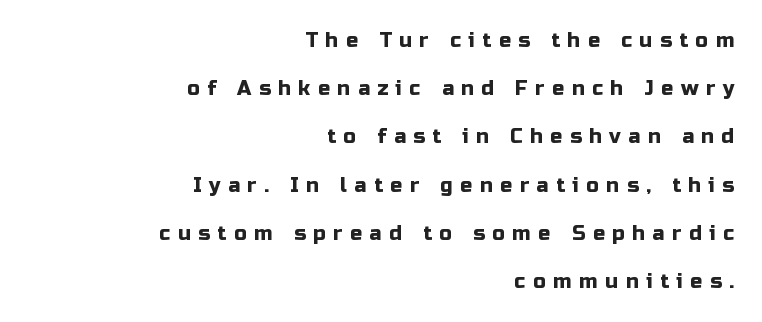
The passage is arranged like a letterhead date or caption credit — flush right. Spacing between characters has been opened up far beyond the box default. This is roman type, the default non-slanted kind. This block would shrink considerably if given ordinary leading; it's expanded now.
